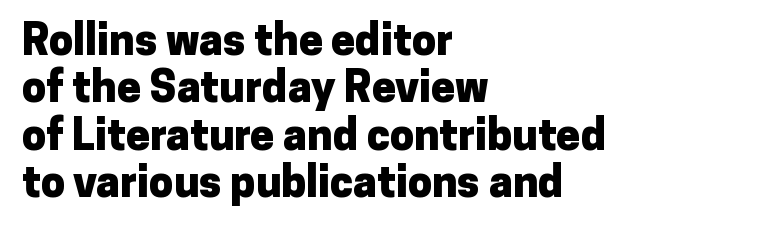
Serifs: no, the terminals of the letterforms are clean. In terms of letterspacing, this is plain default setting. Quick note: interline space is minimal. No italicization has been applied; the sample stays upright.
